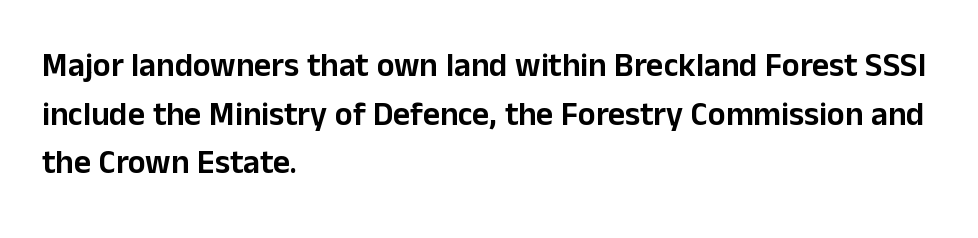
Check the space under the baseline: it is left empty. Is the block centered? No — it sits flush against the left margin. The letters carry no serifs — their stems end cleanly without finishing strokes. Looks like regular typesetting: each glyph gets only the width it needs. Leading: standard. Nope, not italic — everything's standing straight.
